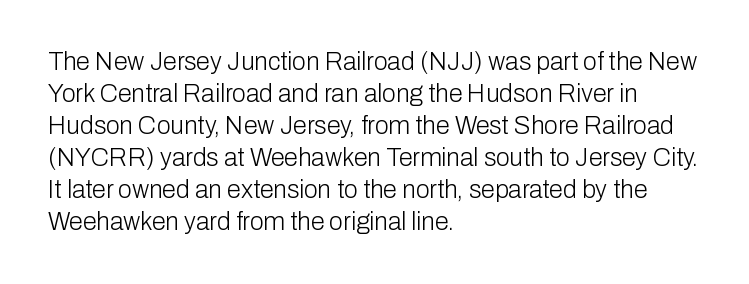
The image shows 25 px text type, upright; set left-aligned, normal line spacing (1.28x), normal letter spacing, not underlined.
